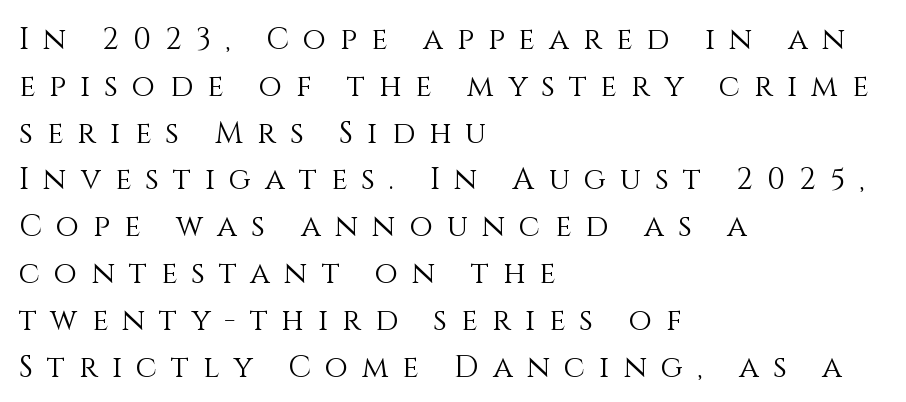
The image shows 30 px light type, upright; set left-aligned, normal line spacing (1.56x), unusually wide letter spacing (+0.47 em), not underlined; medium stroke contrast and a large x-height.
